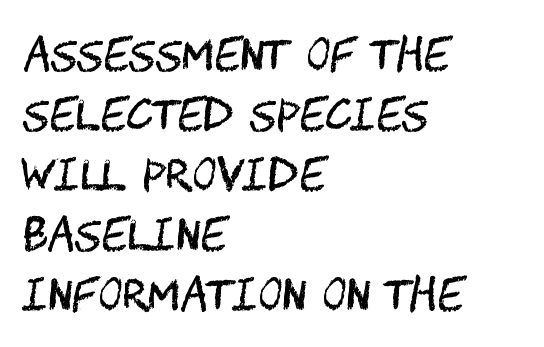
Q: Is the text bold? A: No.
Q: Is the text italic (slanted)? A: No, it is upright.
Q: Is the typeface a serif or a sans-serif typeface? A: Sans-serif.
Q: Is the text underlined? A: No.
Q: How is the paragraph aligned? A: Left-aligned.
Q: Is the spacing between letters normal or unusually wide? A: Normal.
Q: Is the spacing between lines tight, normal or loose? A: Normal.
Q: Width (condensed, normal, or wide)? A: Condensed.
Q: Stroke contrast? A: Medium.
Q: x-height? A: Large.
